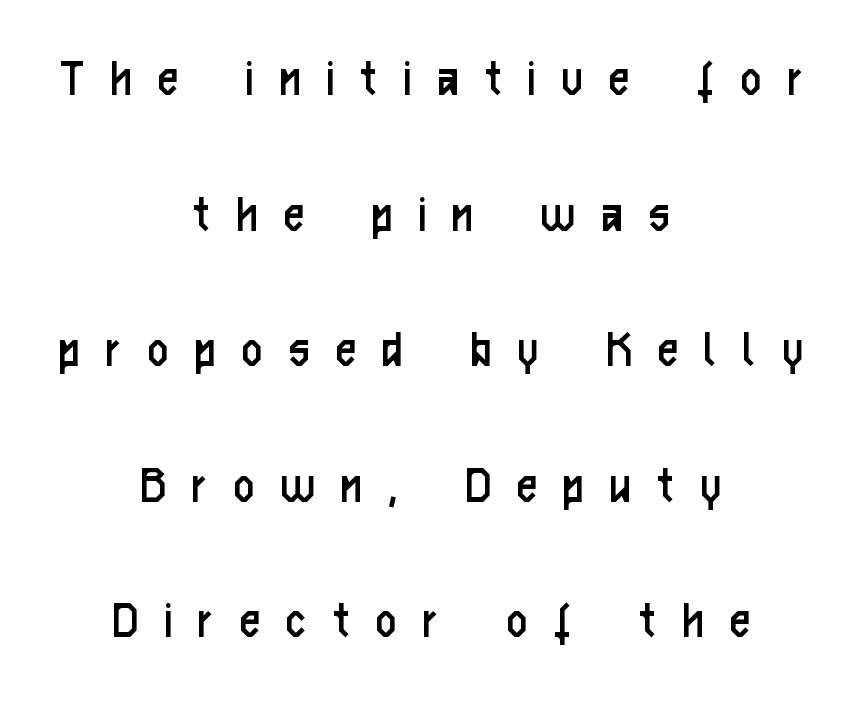
Q: Is the text bold? A: No.
Q: Is the text italic (slanted)? A: No, it is upright.
Q: Is the typeface a serif or a sans-serif typeface? A: Sans-serif.
Q: Is the text underlined? A: No.
Q: How is the paragraph aligned? A: Centered.
Q: Is the spacing between letters normal or unusually wide? A: Unusually wide.
Q: Is the spacing between lines tight, normal or loose? A: Loose.
Q: Width (condensed, normal, or wide)? A: Condensed.
Q: Stroke contrast? A: Low.
Q: x-height? A: Medium.
Q: Monospaced? A: No.
